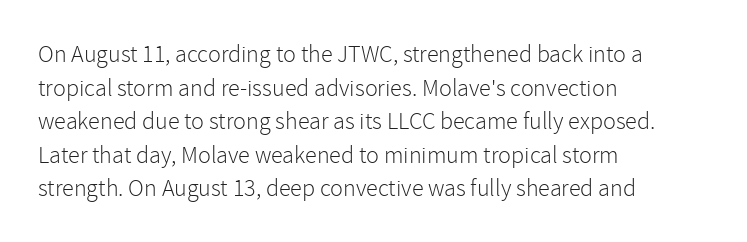
Does the copy run flush right? No — it runs flush left. Does extra space separate the letters? No, they use regular spacing. The letters look calm and open, with moderate or lighter stems. Beneath every word, the page is bare. Normally led — the rows are evenly, conventionally spaced.
